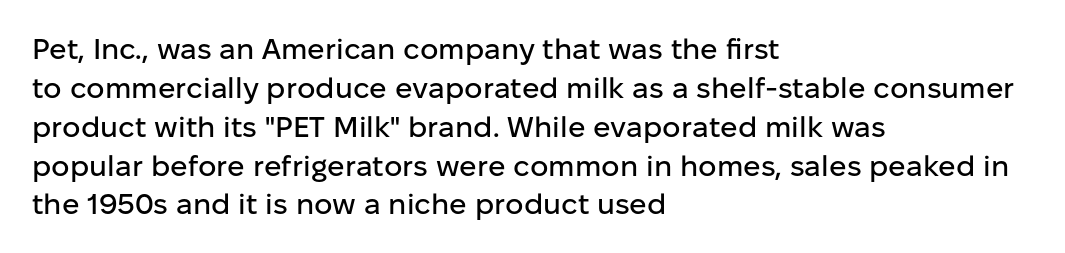
The letters stand upright; this is a roman face. Between one letter and the next there's only the usual sliver of space. Each row of text sits above clean, open space. The glyphs in this specimen are sans serif. The block of text has a typical density, with ordinary space between rows. This sample has the flowing, uneven cadence of proportional lettering.
